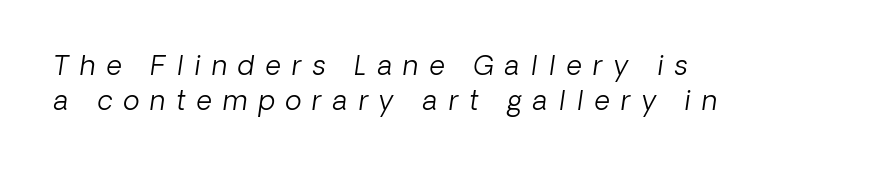
The image shows 27 px text type; set left-aligned, normal line spacing (1.31x), unusually wide letter spacing (+0.41 em), not underlined.
